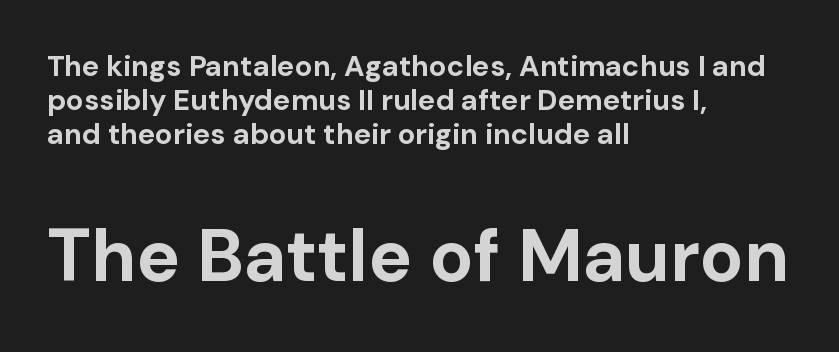
The image shows 73 px bold sans-serif type, upright; set left-aligned, line spacing 1.18x, normal letter spacing, not underlined; the second (bottom) block is 2.52x larger; low stroke contrast and a medium x-height.
